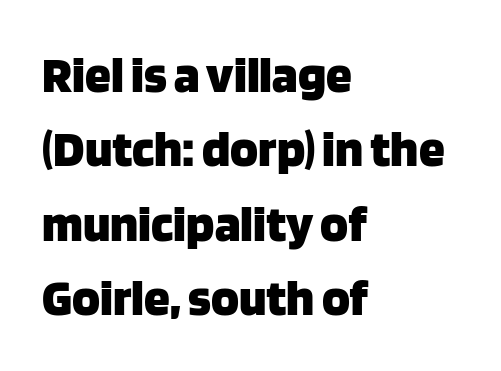
Compared with a centered layout, this one pins lines to the left instead. Descenders hang freely into open space. How would I describe the line gaps? Plain and ordinary. Tall strokes in this sample are plumb rather than angled. You could not count columns in this text — the font is proportionally spaced.
